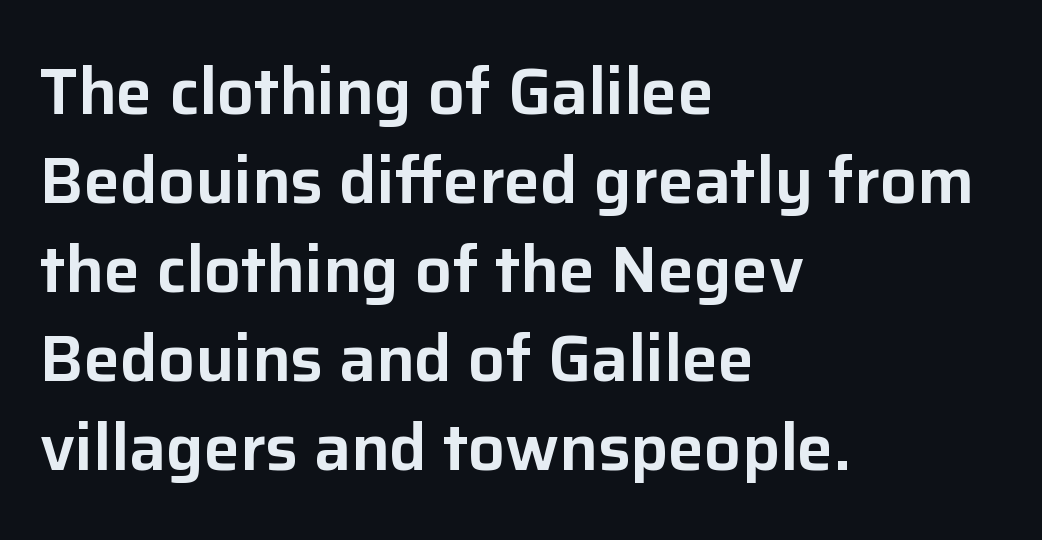
The image shows 65 px sans-serif type, upright; set left-aligned, normal line spacing (1.37x), normal letter spacing, not underlined; low stroke contrast and a medium x-height.
